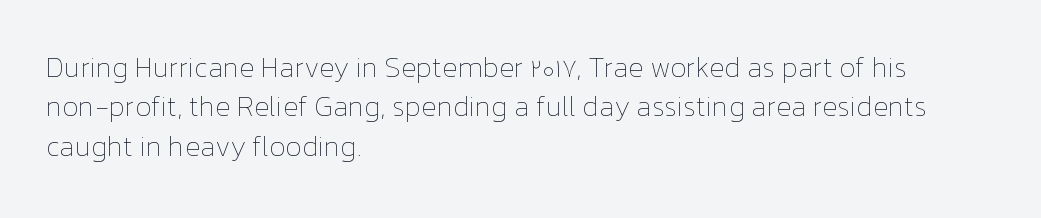
{"italic": "no", "bold": "no", "weight": "thin", "width": "normal", "stroke_contrast": "low", "x_height": "medium", "monospaced": "no", "underline": "no", "align": "left", "line_spacing": "normal", "line_spacing_ratio": 1.41, "letter_spacing": "normal", "letter_spacing_em": 0.0, "glyph_px": 28}
